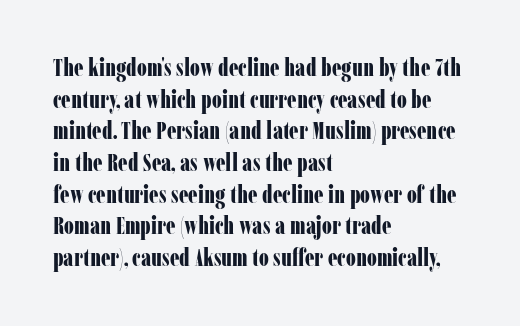
Honestly, the letter spacing is just normal — you wouldn't notice it. One glance says typical: line gaps are just what's usual. These lines stack with their left ends in a neat column. The type sits square on the baseline with zero lean. Descender tails drop into unmarked territory. How heavy is the stroke? Heavy — this is a bold.
